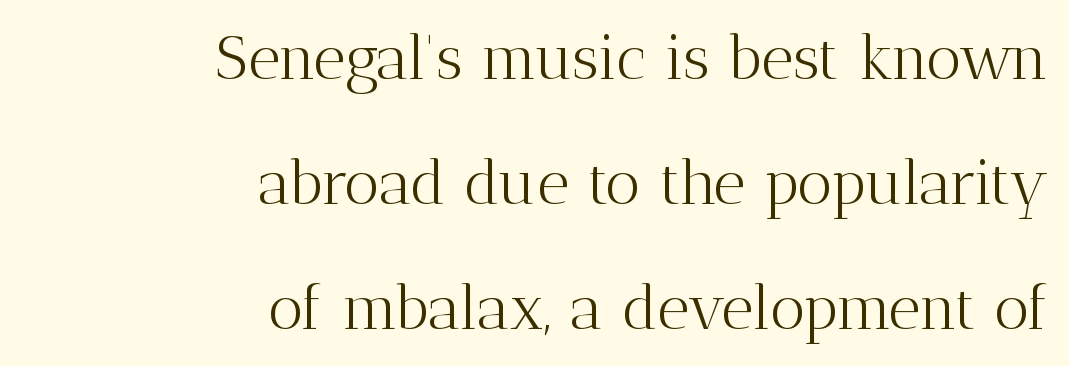
Q: Is the text bold? A: No.
Q: Is the text italic (slanted)? A: No, it is upright.
Q: Is the typeface a serif or a sans-serif typeface? A: Serif.
Q: Is the text underlined? A: No.
Q: How is the paragraph aligned? A: Right-aligned.
Q: Is the spacing between letters normal or unusually wide? A: Normal.
Q: Is the spacing between lines tight, normal or loose? A: Loose.
Q: Width (condensed, normal, or wide)? A: Normal.
Q: Stroke contrast? A: Medium.
Q: x-height? A: Medium.
Q: Monospaced? A: No.
